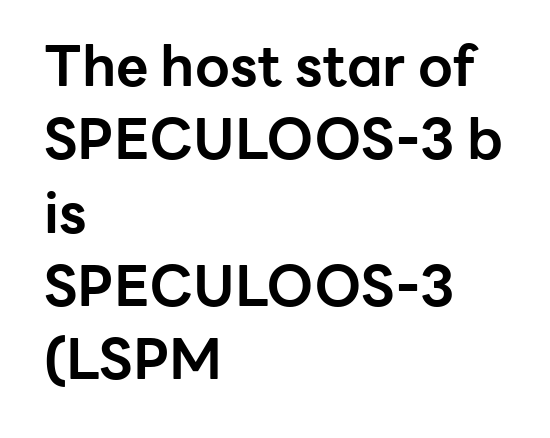
{"serif": "no", "italic": "no", "bold": "yes", "weight": "bold", "width": "normal", "stroke_contrast": "low", "x_height": "medium", "monospaced": "no", "underline": "no", "align": "left", "line_spacing": "normal", "line_spacing_ratio": 1.31, "letter_spacing": "normal", "letter_spacing_em": 0.0, "glyph_px": 56}
